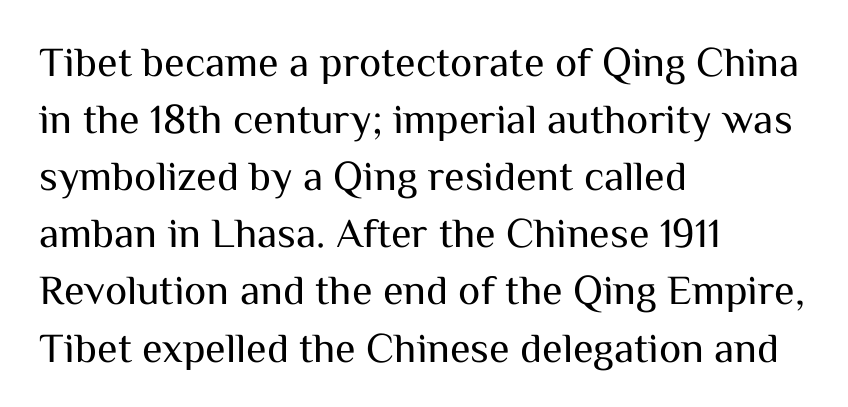
{"serif": "no", "italic": "no", "bold": "no", "weight": "regular", "width": "normal", "stroke_contrast": "medium", "x_height": "medium", "monospaced": "no", "underline": "no", "align": "left", "line_spacing": "normal", "line_spacing_ratio": 1.36, "letter_spacing": "normal", "letter_spacing_em": 0.0, "glyph_px": 42}
